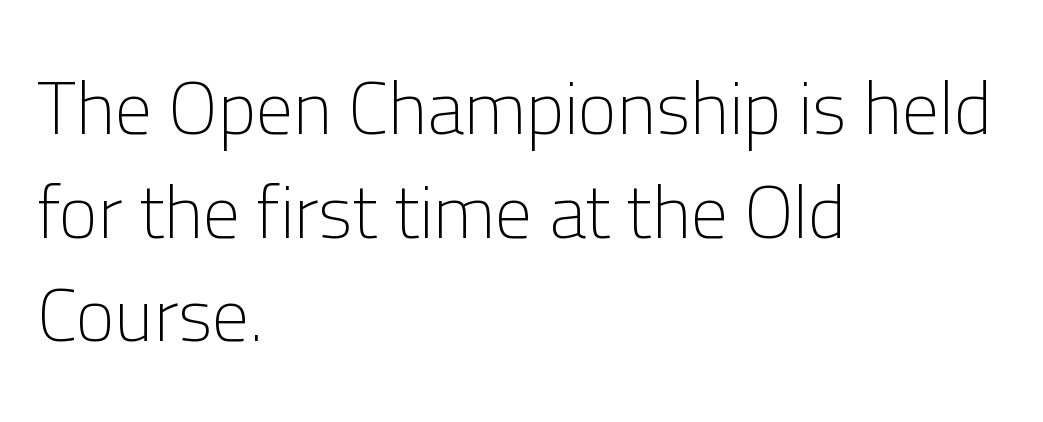
{"serif": "no", "italic": "no", "bold": "no", "weight": "light", "width": "normal", "stroke_contrast": "low", "x_height": "medium", "monospaced": "no", "underline": "no", "align": "left", "line_spacing": "normal", "line_spacing_ratio": 1.4, "letter_spacing": "normal", "letter_spacing_em": 0.0, "glyph_px": 74}
